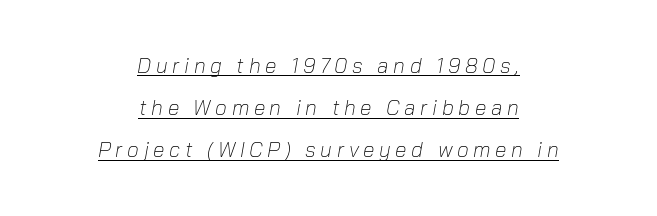
Q: Is the text bold? A: No.
Q: Is the text italic (slanted)? A: Yes, it leans right by about 10 degrees.
Q: Is the text underlined? A: Yes.
Q: How is the paragraph aligned? A: Centered.
Q: Is the spacing between letters normal or unusually wide? A: Unusually wide.
Q: Is the spacing between lines tight, normal or loose? A: Loose.
